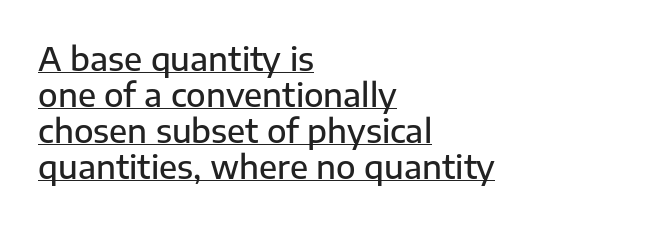
Q: Is the text bold? A: Semi-bold.
Q: Is the text italic (slanted)? A: No, it is upright.
Q: Is the typeface a serif or a sans-serif typeface? A: Sans-serif.
Q: Is the text underlined? A: Yes.
Q: How is the paragraph aligned? A: Left-aligned.
Q: Is the spacing between letters normal or unusually wide? A: Normal.
Q: Is the spacing between lines tight, normal or loose? A: Tight.
Q: Width (condensed, normal, or wide)? A: Normal.
Q: Stroke contrast? A: Low.
Q: x-height? A: Medium.
Q: Monospaced? A: No.
